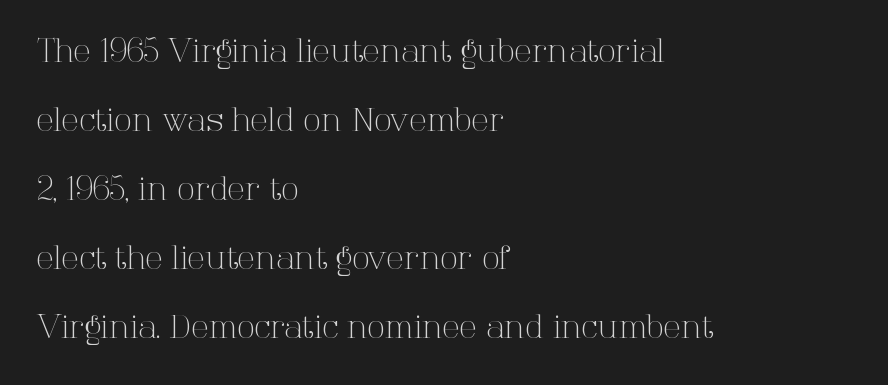
{"serif": "yes", "italic": "no", "bold": "no", "weight": "light", "width": "normal", "stroke_contrast": "high", "x_height": "medium", "monospaced": "no", "underline": "no", "align": "left", "line_spacing": "loose", "line_spacing_ratio": 2.16, "letter_spacing": "normal", "letter_spacing_em": 0.0, "glyph_px": 32}
